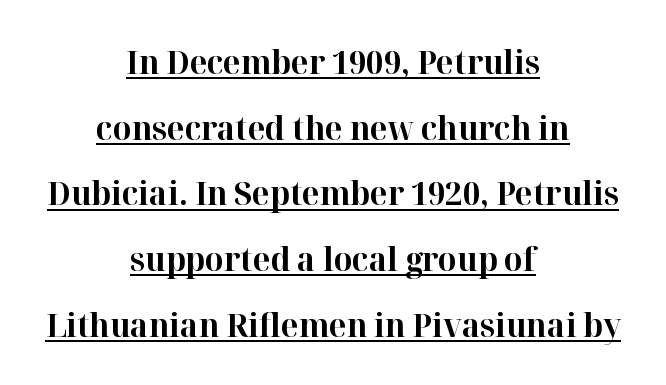
Q: Is the text bold? A: Yes.
Q: Is the text italic (slanted)? A: No, it is upright.
Q: Is the typeface a serif or a sans-serif typeface? A: Serif.
Q: Is the text underlined? A: Yes.
Q: How is the paragraph aligned? A: Centered.
Q: Is the spacing between letters normal or unusually wide? A: Normal.
Q: Is the spacing between lines tight, normal or loose? A: Loose.
Q: Width (condensed, normal, or wide)? A: Normal.
Q: Stroke contrast? A: High.
Q: x-height? A: Medium.
Q: Monospaced? A: No.
